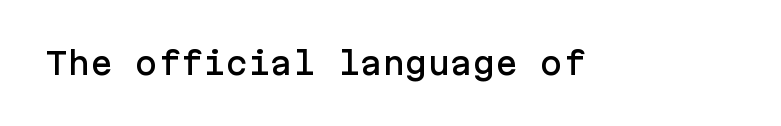
The image shows 30 px sans-serif type, upright; set normal letter spacing, not underlined; low stroke contrast and a medium x-height.
